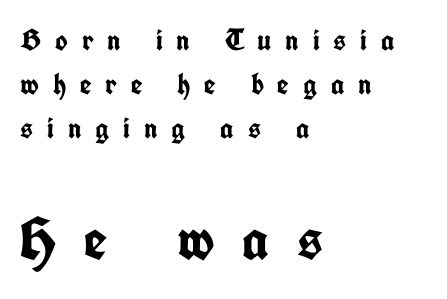
Q: Is the text bold? A: Yes.
Q: Is the text italic (slanted)? A: No, it is upright.
Q: Is the typeface a serif or a sans-serif typeface? A: Sans-serif.
Q: Is the text underlined? A: No.
Q: How is the paragraph aligned? A: Left-aligned.
Q: Is the spacing between letters normal or unusually wide? A: Unusually wide.
Q: Is the spacing between lines tight, normal or loose? A: Normal.
Q: Which block of text is set in a larger size, the first (top) or the second (bottom)? A: The second (bottom) one.
Q: Width (condensed, normal, or wide)? A: Condensed.
Q: Stroke contrast? A: Low.
Q: x-height? A: Medium.
Q: Monospaced? A: No.
